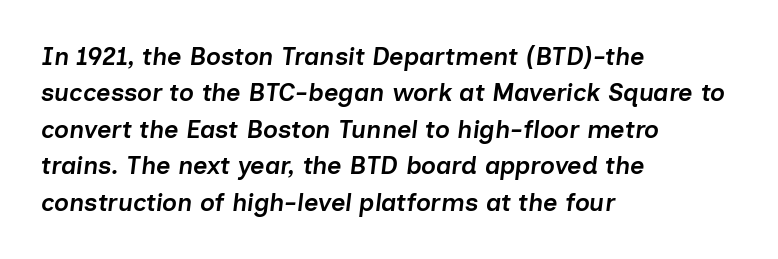
The image shows 25 px text type, italic (leaning right); set left-aligned, normal line spacing (1.46x), normal letter spacing, not underlined.
